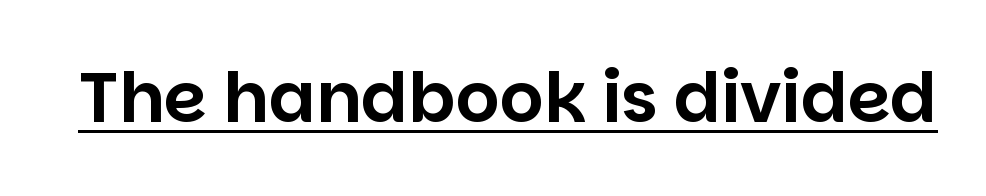
{"serif": "no", "italic": "no", "width": "normal", "stroke_contrast": "low", "x_height": "large", "monospaced": "no", "underline": "yes", "letter_spacing": "normal", "letter_spacing_em": 0.0, "glyph_px": 69}
